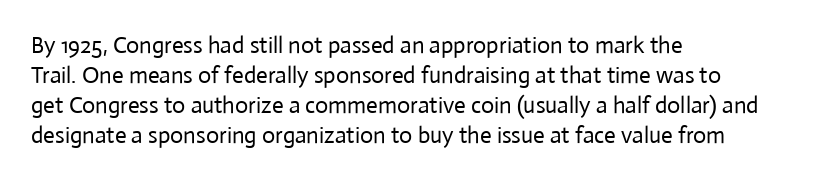
The image shows 23 px text type, upright; set left-aligned, normal line spacing (1.3x), normal letter spacing, not underlined.
